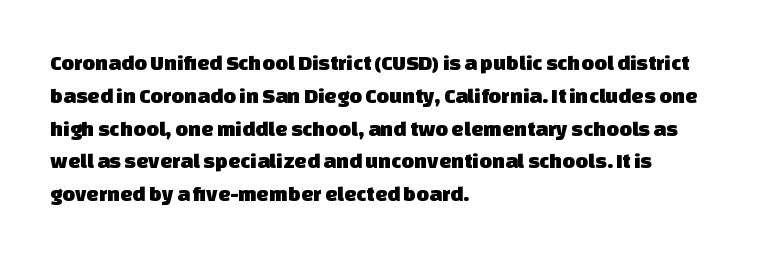
No word sits above an underline. The lines sit at an ordinary, default distance from one another. Is the letter spacing exaggerated? No — it looks like the ordinary default. Caption: multi-line text, flush left, ragged right.
